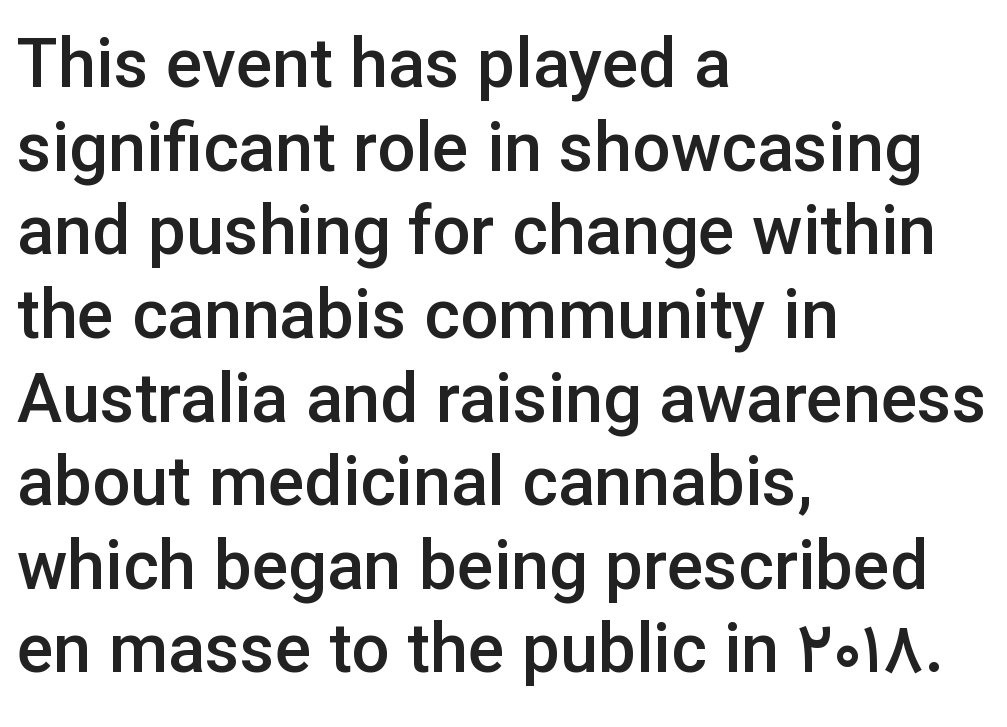
The image shows 68 px semibold sans-serif type, upright; set left-aligned, line spacing 1.23x, normal letter spacing, not underlined; low stroke contrast and a medium x-height.
